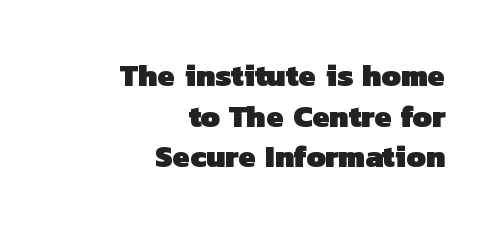
Where is the straight margin? On the right. Varying glyph widths throughout — classic text-font behaviour. Descender tails drop into unmarked territory. The face used here is a sans, in the tradition of grotesques and geometrics. Reading down the column, the eye jumps a familiar distance to each next line. Words appear dense and cohesive because spacing is normal.
